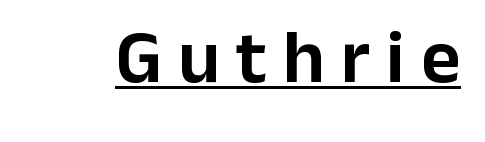
{"serif": "no", "italic": "no", "width": "normal", "stroke_contrast": "low", "x_height": "medium", "monospaced": "no", "underline": "yes", "letter_spacing": "wide", "letter_spacing_em": 0.21, "glyph_px": 76}
